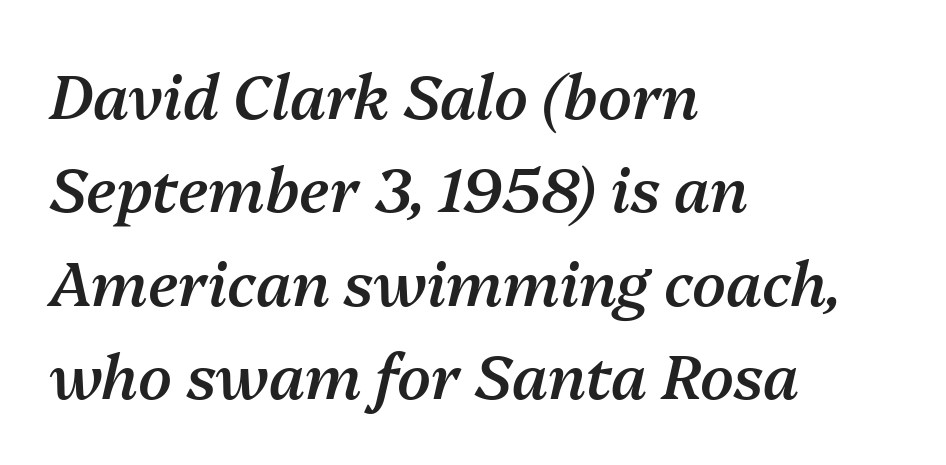
Default kerning and tracking; the words read as compact shapes. This block has exactly the height ordinary leading produces. The strokes are fattened partway — semibold, not bold. Think of a printed novel: that variable character pitch is what you see here.
